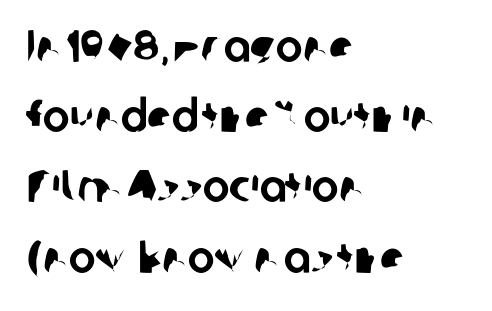
{"serif": "no", "width": "normal", "stroke_contrast": "low", "x_height": "medium", "monospaced": "no", "underline": "no", "align": "left", "line_spacing": "normal", "line_spacing_ratio": 1.56, "letter_spacing": "normal", "letter_spacing_em": 0.0, "glyph_px": 45}
